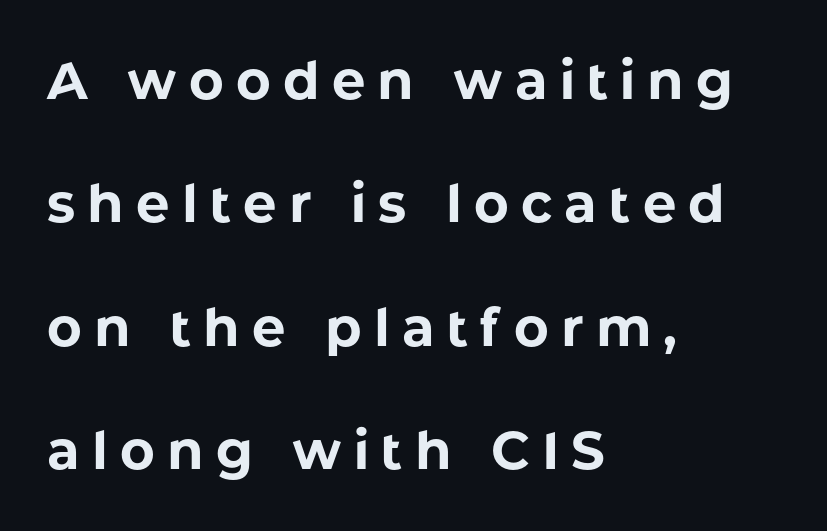
Q: Is the text bold? A: Yes.
Q: Is the text italic (slanted)? A: No, it is upright.
Q: Is the typeface a serif or a sans-serif typeface? A: Sans-serif.
Q: Is the text underlined? A: No.
Q: How is the paragraph aligned? A: Left-aligned.
Q: Is the spacing between letters normal or unusually wide? A: Unusually wide.
Q: Is the spacing between lines tight, normal or loose? A: Loose.
Q: Width (condensed, normal, or wide)? A: Normal.
Q: Stroke contrast? A: Low.
Q: x-height? A: Medium.
Q: Monospaced? A: No.
